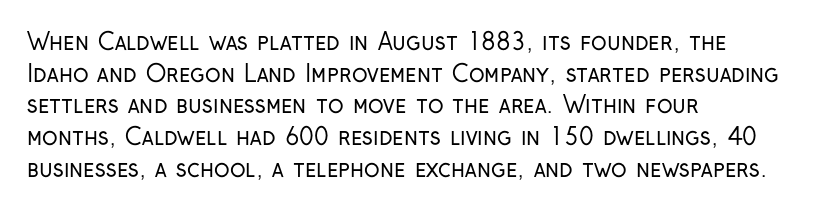
A roman cut, with each character standing at attention. Line spacing here is normal. The text block is weighted toward the left margin, trailing off unevenly rightward. Lines of text with bare space underneath. Nothing unusual about the tracking: characters are spaced as the font intends. A quiet, ordinary-to-light weight characterises the typeface.
